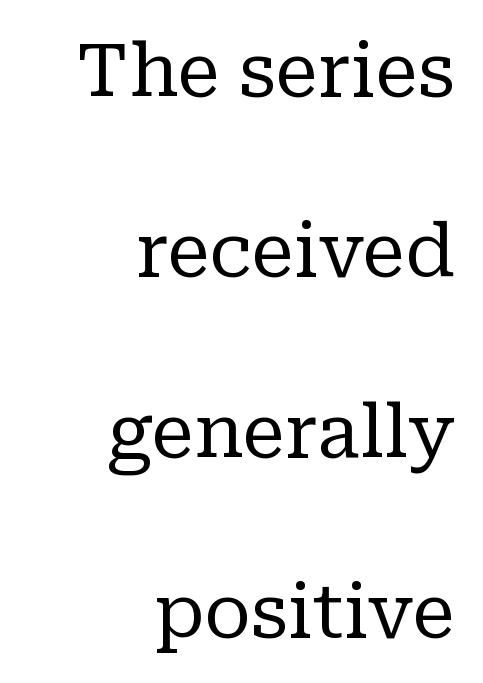
The image shows 73 px regular-weight serif type, upright; set right-aligned, loose line spacing (2.47x), normal letter spacing, not underlined; low stroke contrast and a medium x-height.
